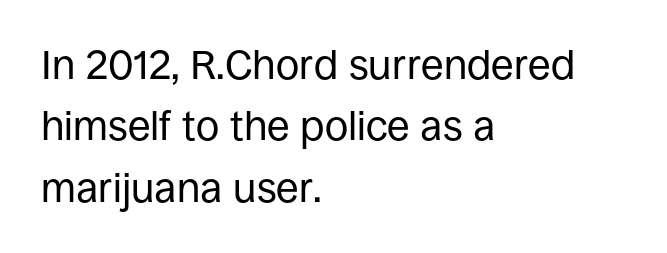
Notice how the passage keeps a crisp vertical edge on the left only. Caption: standard tracking, unaltered. The space beneath each line is pristine and unruled. A typesetter would mark this as roman, not italic.
